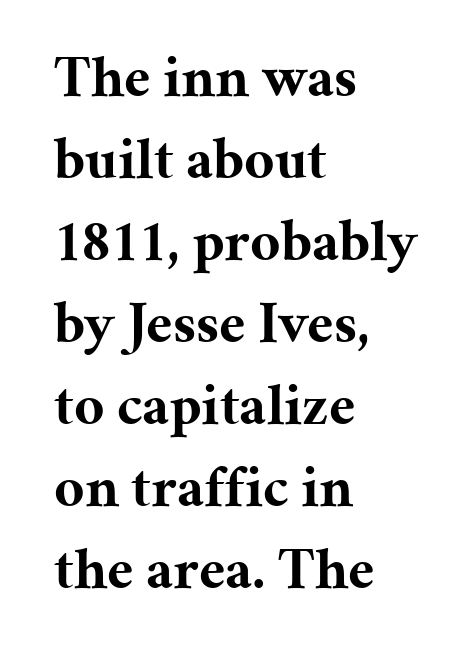
{"serif": "yes", "italic": "no", "bold": "yes", "weight": "bold", "width": "normal", "stroke_contrast": "medium", "x_height": "medium", "monospaced": "no", "underline": "no", "align": "left", "line_spacing": "normal", "line_spacing_ratio": 1.39, "letter_spacing": "normal", "letter_spacing_em": 0.0, "glyph_px": 59}
